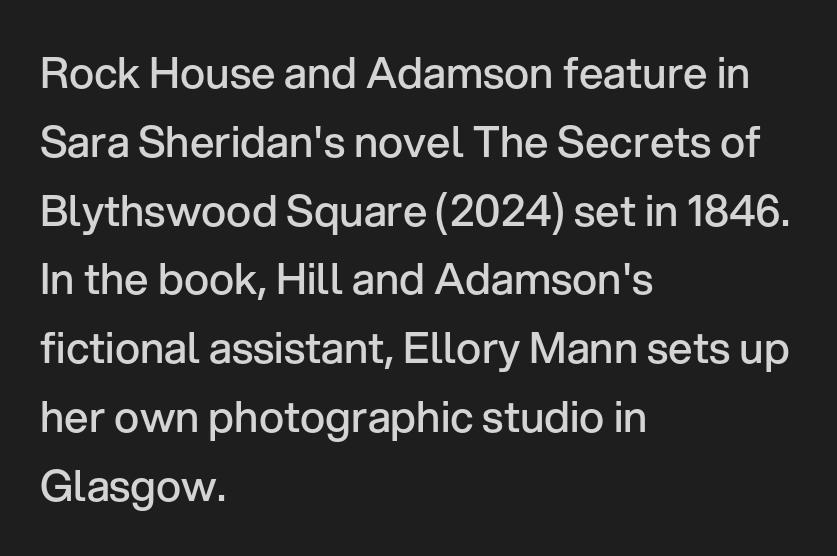
Q: Is the text bold? A: Semi-bold.
Q: Is the text italic (slanted)? A: No, it is upright.
Q: Is the typeface a serif or a sans-serif typeface? A: Sans-serif.
Q: Is the text underlined? A: No.
Q: How is the paragraph aligned? A: Left-aligned.
Q: Is the spacing between letters normal or unusually wide? A: Normal.
Q: Is the spacing between lines tight, normal or loose? A: Normal.
Q: Width (condensed, normal, or wide)? A: Normal.
Q: Stroke contrast? A: Low.
Q: x-height? A: Medium.
Q: Monospaced? A: No.
